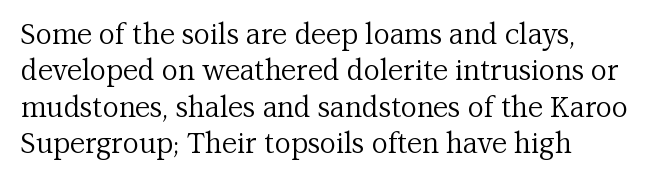
Honestly, there is no underline to notice here at all. When letters stand straight like this, we call the style roman or upright. The face used here is proportionally spaced, like ordinary book or web type. The horizontal fit of the characters is conventional and even. This reads as an unemphasized weight, regular at the heaviest. Summary of vertical rhythm: regular, with standard interline spacing.
